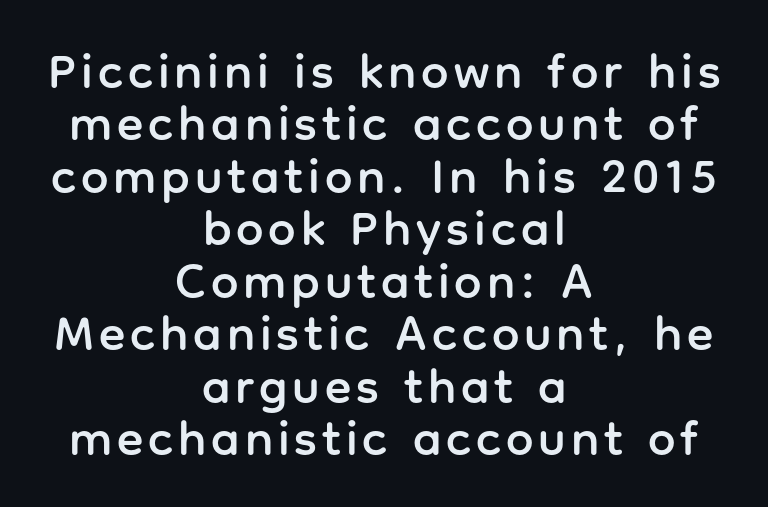
{"serif": "no", "italic": "no", "width": "normal", "stroke_contrast": "low", "x_height": "medium", "monospaced": "no", "underline": "no", "align": "center", "line_spacing": "tight", "line_spacing_ratio": 1.07, "glyph_px": 49}
